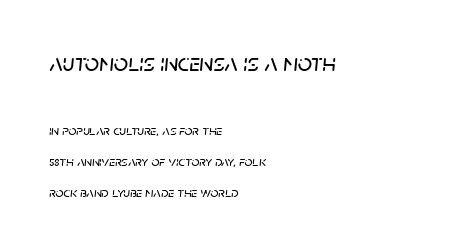
Q: Is the text italic (slanted)? A: Yes, it leans right by about 5 degrees.
Q: Is the text underlined? A: No.
Q: How is the paragraph aligned? A: Left-aligned.
Q: Is the spacing between letters normal or unusually wide? A: Normal.
Q: Is the spacing between lines tight, normal or loose? A: Loose.
Q: Which block of text is set in a larger size, the first (top) or the second (bottom)? A: The first (top) one.
